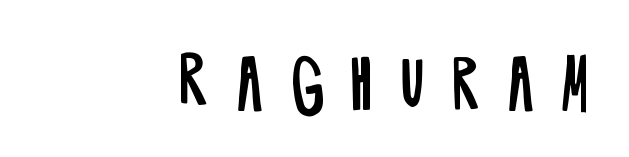
The image shows 64 px regular-weight, condensed sans-serif type, upright; set right-aligned, unusually wide letter spacing (+0.4 em), not underlined; low stroke contrast and a large x-height.
